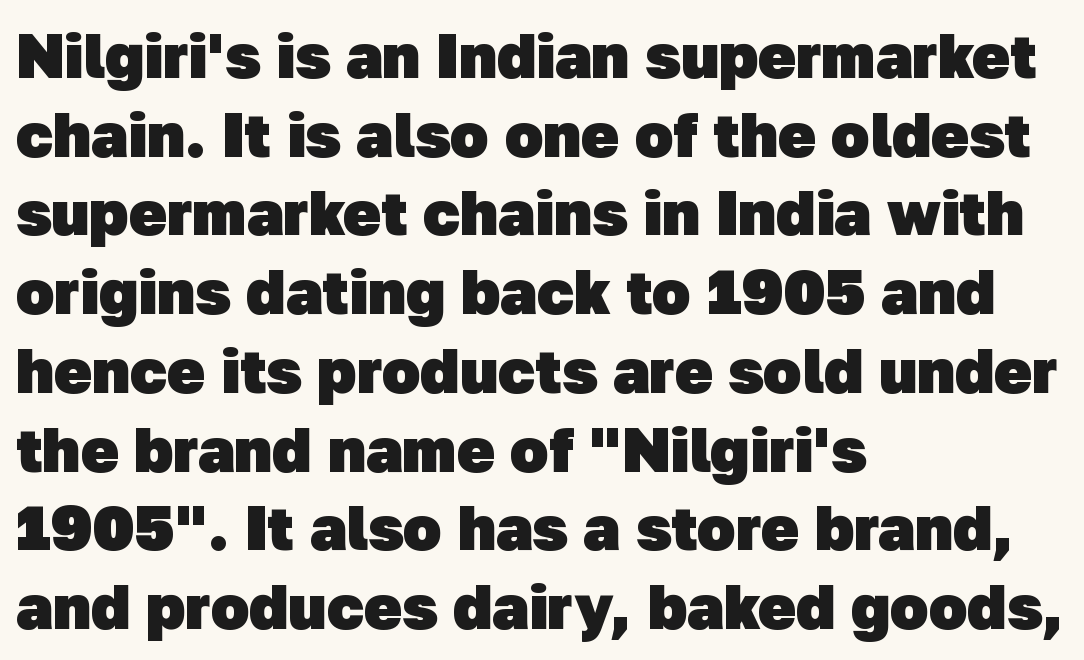
This sample uses a sans-serif face. Regular leading. These lines are rendered in a variable-pitch font. Notice how thick the strokes are: this is what a full bold looks like. These lines stack with their left ends in a neat column. Check the space under the baseline: it is left empty.
